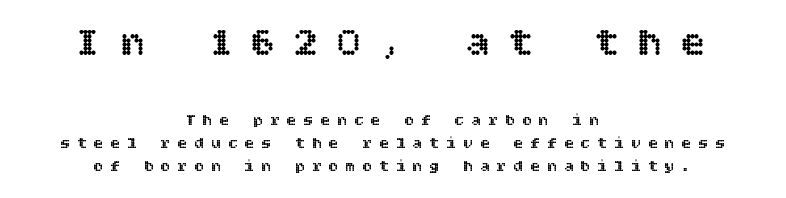
Q: Is the text italic (slanted)? A: No, it is upright.
Q: Is the text underlined? A: No.
Q: How is the paragraph aligned? A: Centered.
Q: Is the spacing between letters normal or unusually wide? A: Unusually wide.
Q: Is the spacing between lines tight, normal or loose? A: Normal.
Q: Which block of text is set in a larger size, the first (top) or the second (bottom)? A: The first (top) one.
Q: Width (condensed, normal, or wide)? A: Normal.
Q: x-height? A: Large.
